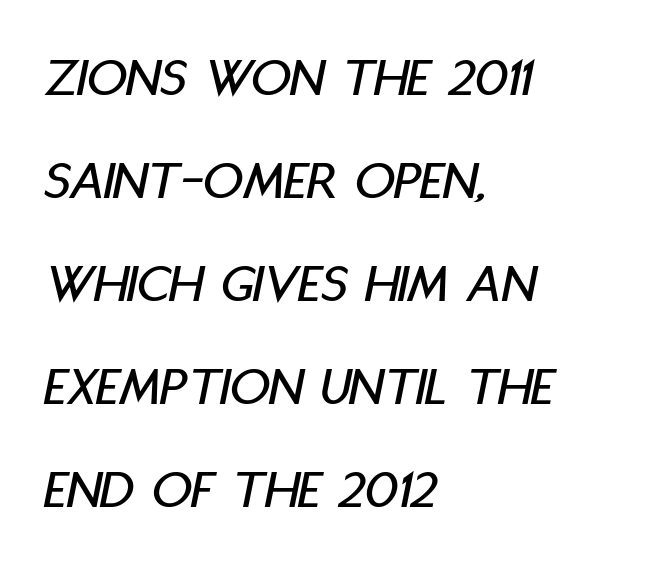
Looks like regular typesetting: each glyph gets only the width it needs. This rendering features lettering with no underline. The passage shown leans; its letterforms are oblique. These lines keep a tight, regular rhythm from letter to letter. The lines in this sample share a left origin and differ only in where they stop.
